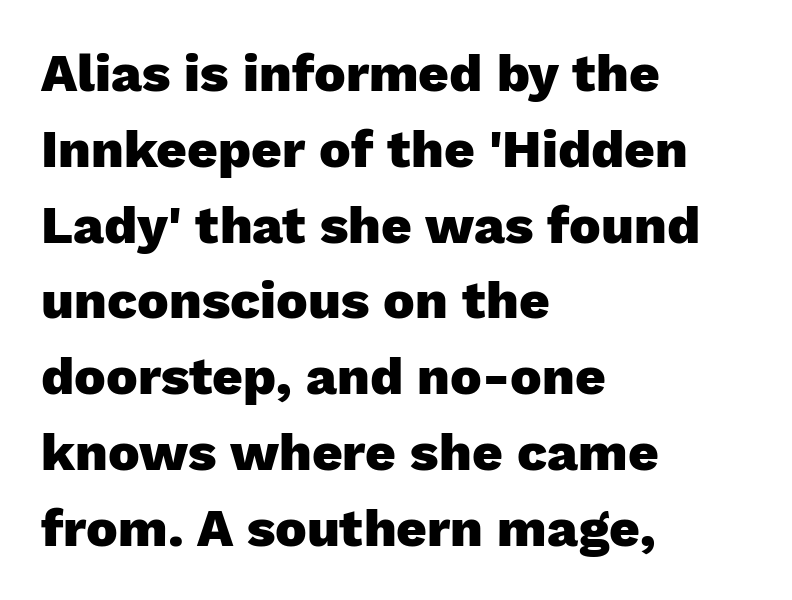
The image shows 53 px heavy sans-serif type, upright; set left-aligned, normal line spacing (1.43x), normal letter spacing, not underlined; low stroke contrast and a medium x-height.
